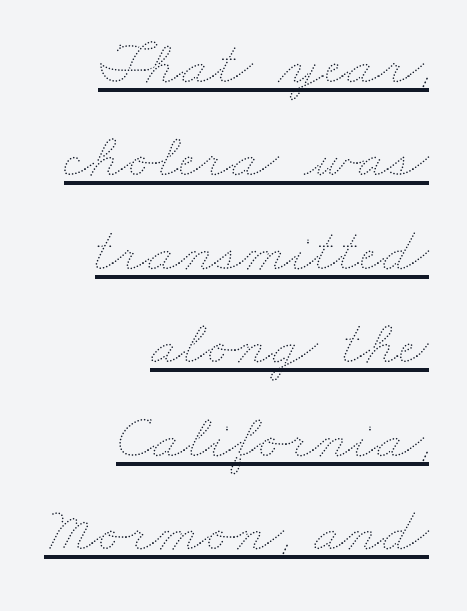
The image shows 64 px thin, wide type; set right-aligned, normal line spacing (1.46x), normal letter spacing, underlined; medium stroke contrast and a small x-height.
